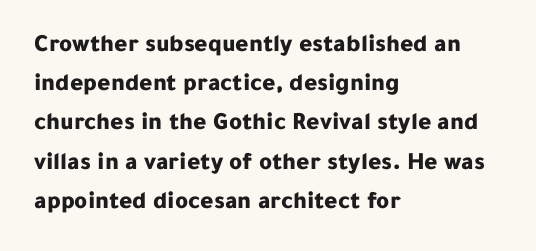
The image shows 25 px bold type, upright; set left-aligned, normal line spacing (1.57x), normal letter spacing, not underlined.
